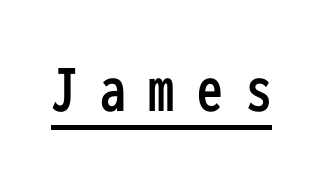
Q: Is the text italic (slanted)? A: No, it is upright.
Q: Is the typeface a serif or a sans-serif typeface? A: Sans-serif.
Q: Is the text underlined? A: Yes.
Q: Is the spacing between letters normal or unusually wide? A: Unusually wide.
Q: Width (condensed, normal, or wide)? A: Condensed.
Q: Stroke contrast? A: Low.
Q: x-height? A: Medium.
Q: Monospaced? A: Yes.
